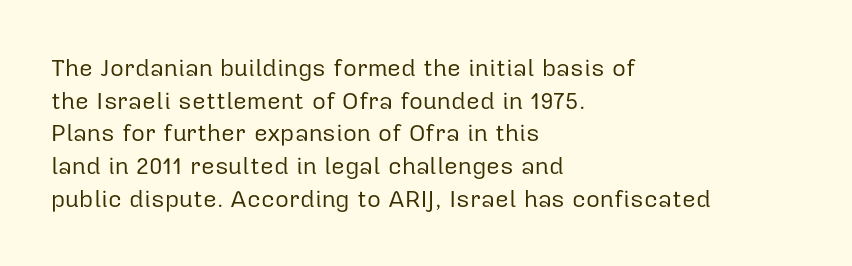
The image shows 24 px text type, upright; set left-aligned, normal line spacing (1.36x), normal letter spacing, not underlined.
